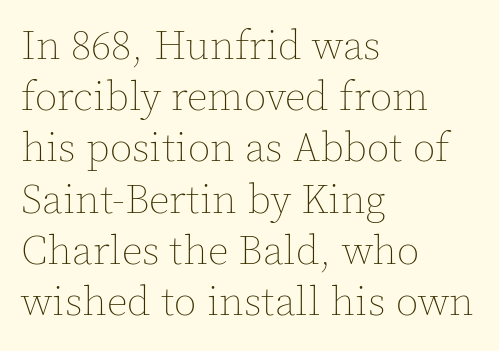
{"italic": "no", "bold": "no", "weight": "thin", "width": "normal", "x_height": "medium", "monospaced": "no", "underline": "no", "align": "left", "line_spacing": "normal", "line_spacing_ratio": 1.25, "letter_spacing": "normal", "letter_spacing_em": 0.0, "glyph_px": 41}
